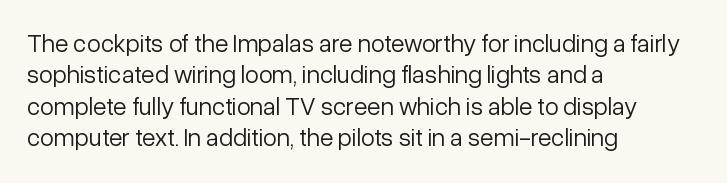
The image shows 25 px text type, upright; set left-aligned, normal line spacing (1.26x), normal letter spacing, not underlined.
